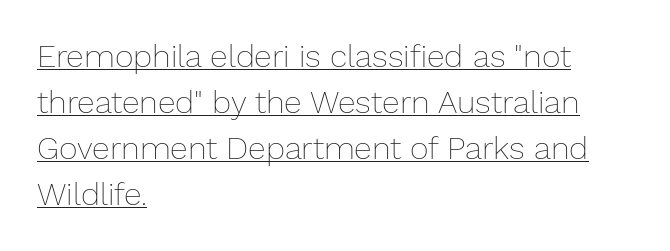
The image shows 32 px thin type, upright; set left-aligned, normal line spacing (1.44x), normal letter spacing, underlined; low stroke contrast and a medium x-height.
